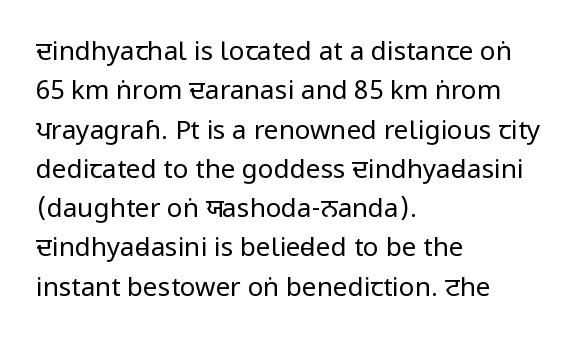
{"italic": "no", "bold": "no", "underline": "no", "align": "left", "line_spacing": "normal", "line_spacing_ratio": 1.51, "letter_spacing": "normal", "letter_spacing_em": 0.0, "glyph_px": 26}
